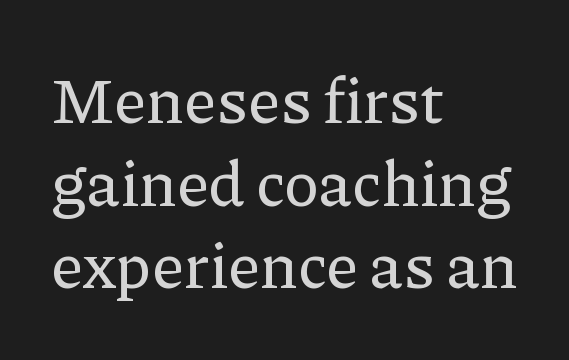
{"serif": "yes", "italic": "no", "width": "normal", "stroke_contrast": "low", "x_height": "medium", "monospaced": "no", "underline": "no", "align": "left", "line_spacing": "normal", "line_spacing_ratio": 1.29, "letter_spacing": "normal", "letter_spacing_em": 0.0, "glyph_px": 64}
